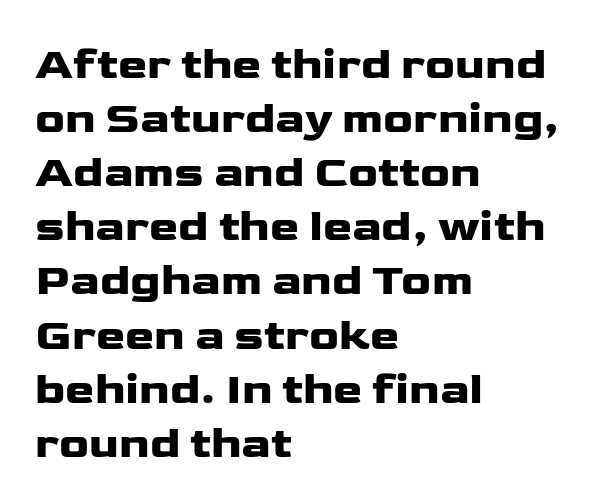
A bare baseline throughout the passage. The rendering shows plain stroke endings on the letterforms — a sans-serif design. The axis of the letterforms is exactly vertical. Proportional: the letters do not fall into vertical columns. Casual observation: everything's shoved over to the left. Caption: standard tracking, unaltered.
